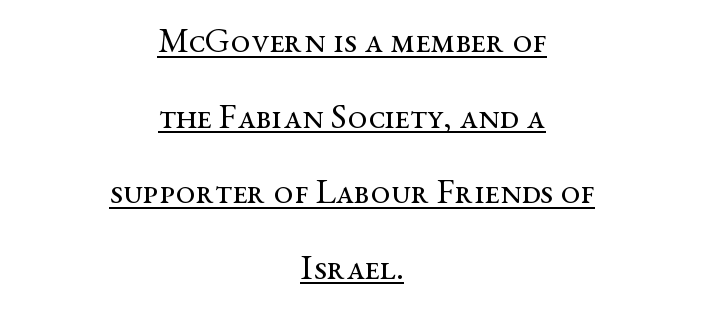
Unlike italic type, these characters show no tilt at all. This is serif lettering, the kind often seen in printed books. No heavy texture on the line: the type isn't bold. Students, observe: this is what heavily led, spacious text looks like. The words here are underlined. The passage shown is typed in a proportional face where columns would drift.
